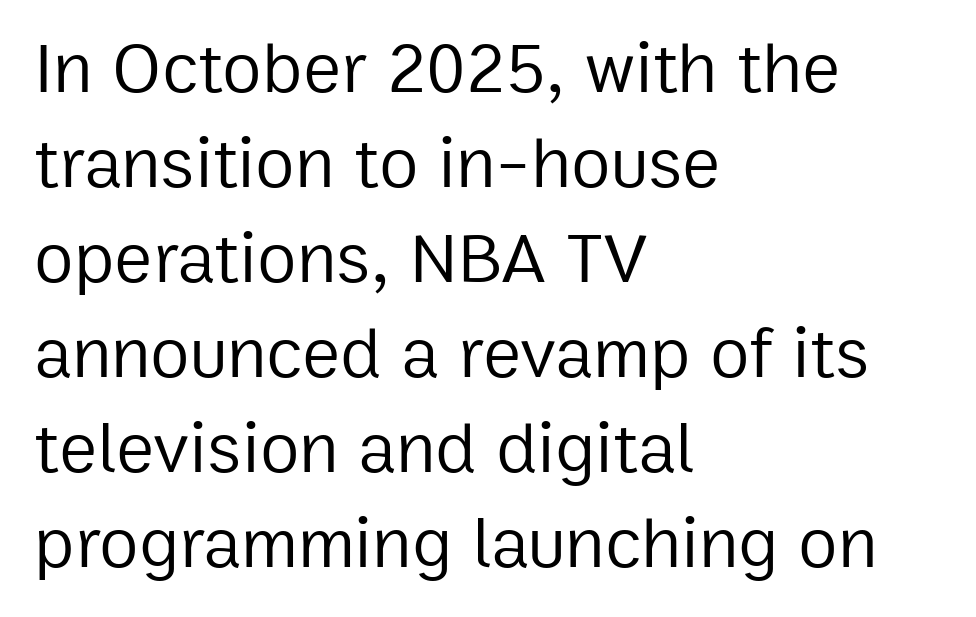
Q: Is the text bold? A: No.
Q: Is the text italic (slanted)? A: No, it is upright.
Q: Is the typeface a serif or a sans-serif typeface? A: Sans-serif.
Q: Is the text underlined? A: No.
Q: How is the paragraph aligned? A: Left-aligned.
Q: Is the spacing between letters normal or unusually wide? A: Normal.
Q: Is the spacing between lines tight, normal or loose? A: Normal.
Q: Width (condensed, normal, or wide)? A: Normal.
Q: Stroke contrast? A: Low.
Q: x-height? A: Medium.
Q: Monospaced? A: No.
